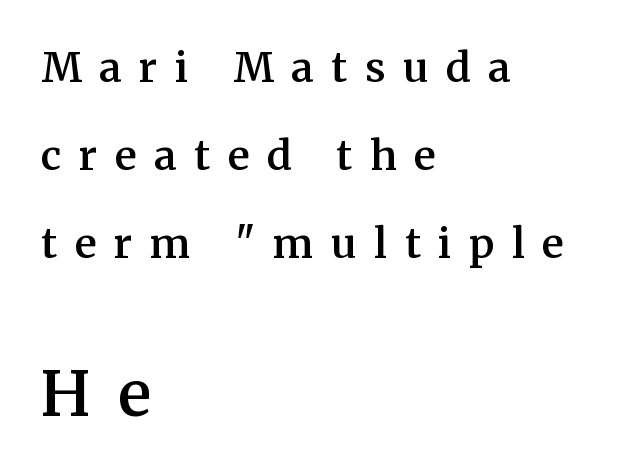
{"serif": "yes", "italic": "no", "bold": "semi", "weight": "semibold", "width": "normal", "stroke_contrast": "medium", "x_height": "medium", "monospaced": "no", "underline": "no", "align": "left", "line_spacing": "loose", "line_spacing_ratio": 2.15, "letter_spacing": "wide", "letter_spacing_em": 0.43, "larger_block": "second", "size_ratio": 1.51, "glyph_px": 62}
